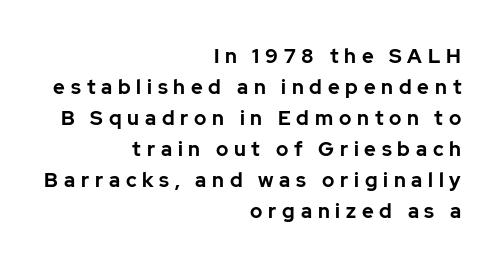
The image shows 20 px bold type, upright; set right-aligned, normal line spacing (1.55x), unusually wide letter spacing (+0.29 em), not underlined.
